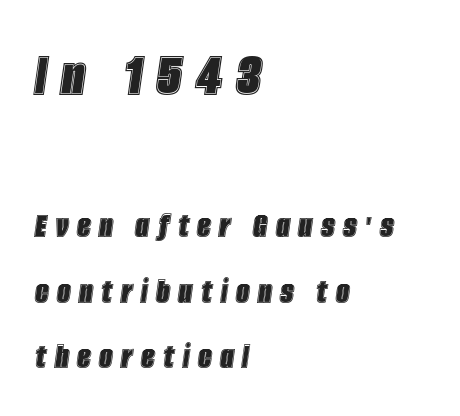
Q: Is the text italic (slanted)? A: Yes, it leans right by about 8 degrees.
Q: Is the text underlined? A: No.
Q: How is the paragraph aligned? A: Left-aligned.
Q: Is the spacing between letters normal or unusually wide? A: Unusually wide.
Q: Which block of text is set in a larger size, the first (top) or the second (bottom)? A: The first (top) one.
Q: Width (condensed, normal, or wide)? A: Condensed.
Q: x-height? A: Large.
Q: Monospaced? A: No.
